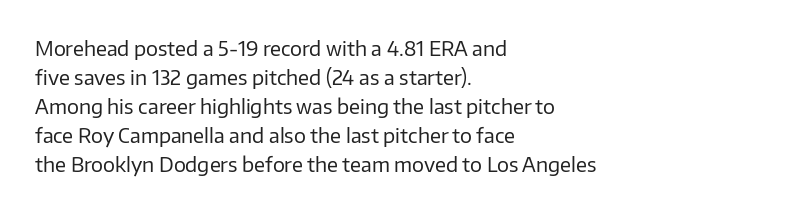
Beneath every word, the page is bare. Stems here are at most as thick as an everyday book face. When letters stand straight like this, we call the style roman or upright. This rendering leaves character spacing at its baseline value. The rendering uses a moderate line-height, typical for paragraphs.
